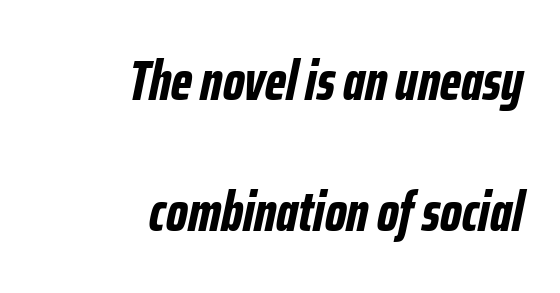
{"italic": "yes", "lean": "right", "slant_degrees": 12, "bold": "yes", "weight": "bold", "width": "condensed", "stroke_contrast": "low", "x_height": "medium", "monospaced": "no", "underline": "no", "align": "right", "line_spacing": "loose", "line_spacing_ratio": 2.38, "letter_spacing": "normal", "letter_spacing_em": 0.0, "glyph_px": 55}
